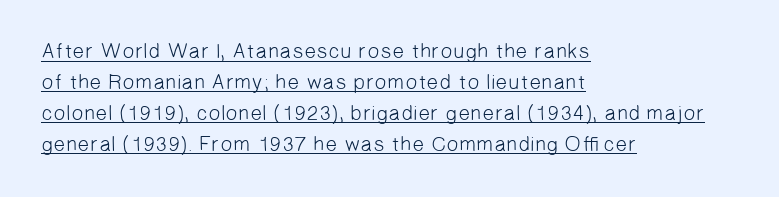
{"bold": "no", "underline": "yes", "align": "left", "line_spacing": "normal", "line_spacing_ratio": 1.47, "letter_spacing": "normal", "letter_spacing_em": 0.0, "glyph_px": 21}
